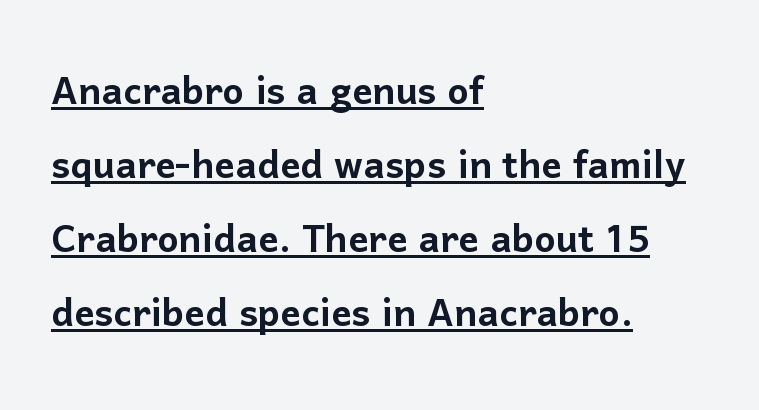
Q: Is the text italic (slanted)? A: No, it is upright.
Q: Is the typeface a serif or a sans-serif typeface? A: Sans-serif.
Q: Is the text underlined? A: Yes.
Q: How is the paragraph aligned? A: Left-aligned.
Q: Is the spacing between letters normal or unusually wide? A: Normal.
Q: Is the spacing between lines tight, normal or loose? A: Normal.
Q: Width (condensed, normal, or wide)? A: Normal.
Q: Stroke contrast? A: Low.
Q: x-height? A: Medium.
Q: Monospaced? A: No.
